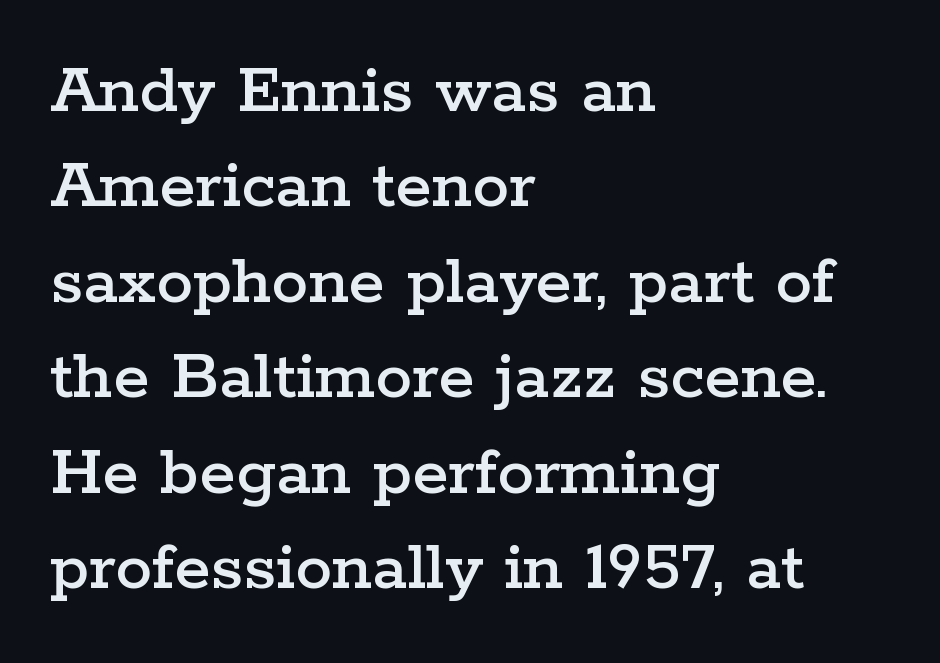
{"serif": "yes", "italic": "no", "width": "wide", "stroke_contrast": "low", "x_height": "medium", "monospaced": "no", "underline": "no", "align": "left", "line_spacing": "normal", "line_spacing_ratio": 1.29, "letter_spacing": "normal", "letter_spacing_em": 0.0, "glyph_px": 74}
